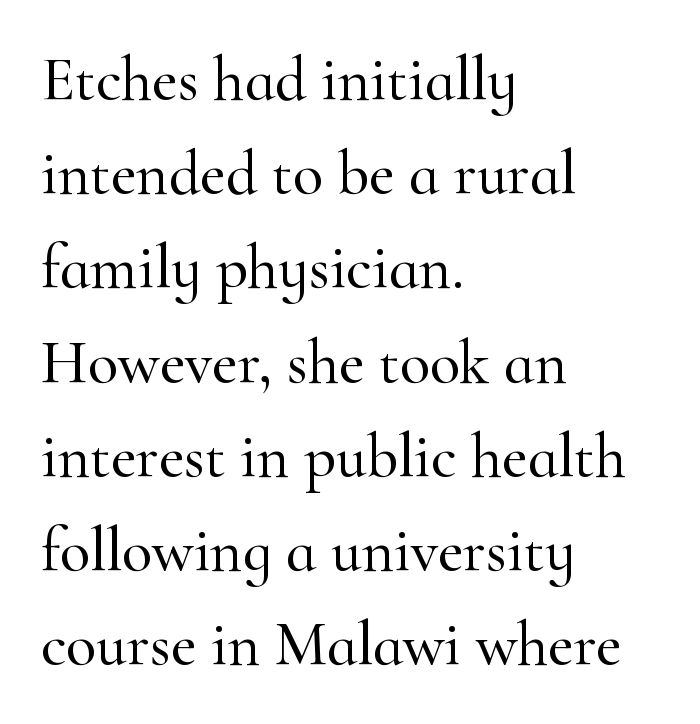
{"serif": "yes", "italic": "no", "width": "normal", "stroke_contrast": "high", "x_height": "small", "monospaced": "no", "underline": "no", "align": "left", "line_spacing": "normal", "line_spacing_ratio": 1.52, "letter_spacing": "normal", "letter_spacing_em": 0.0, "glyph_px": 62}
